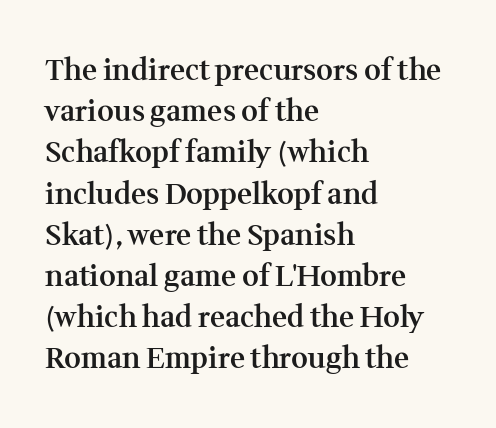
{"serif": "yes", "italic": "no", "bold": "semi", "weight": "semibold", "width": "normal", "stroke_contrast": "medium", "x_height": "medium", "monospaced": "no", "underline": "no", "align": "left", "line_spacing": "normal", "line_spacing_ratio": 1.42, "letter_spacing": "normal", "letter_spacing_em": 0.0, "glyph_px": 29}
